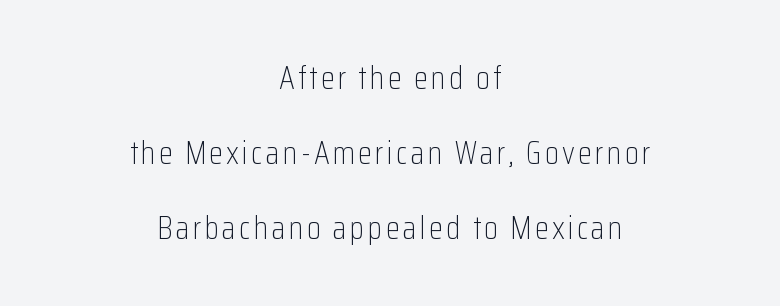
{"serif": "no", "italic": "no", "bold": "no", "weight": "light", "width": "condensed", "stroke_contrast": "low", "x_height": "medium", "monospaced": "no", "underline": "no", "align": "center", "line_spacing": "loose", "line_spacing_ratio": 2.34, "glyph_px": 32}
